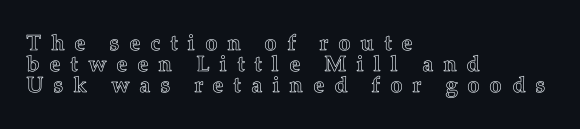
{"italic": "no", "underline": "no", "align": "left", "line_spacing": "tight", "line_spacing_ratio": 0.96, "letter_spacing": "wide", "letter_spacing_em": 0.44, "glyph_px": 22}
